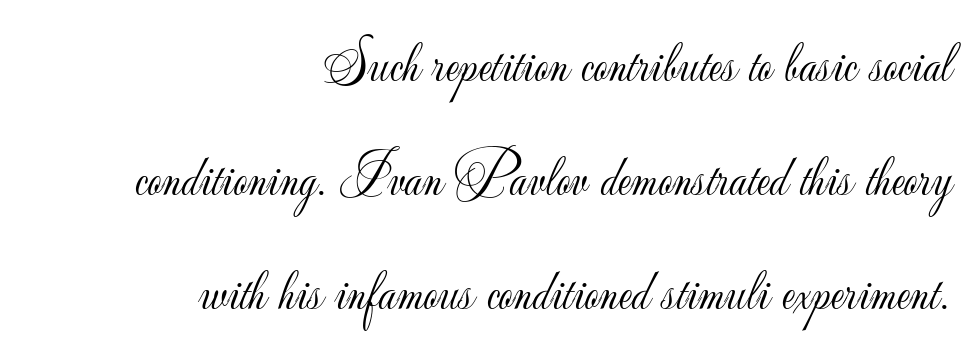
{"serif": "no", "bold": "no", "weight": "light", "width": "normal", "stroke_contrast": "low", "x_height": "small", "monospaced": "no", "underline": "no", "align": "right", "line_spacing": "loose", "line_spacing_ratio": 2.04, "letter_spacing": "normal", "letter_spacing_em": 0.0, "glyph_px": 56}
